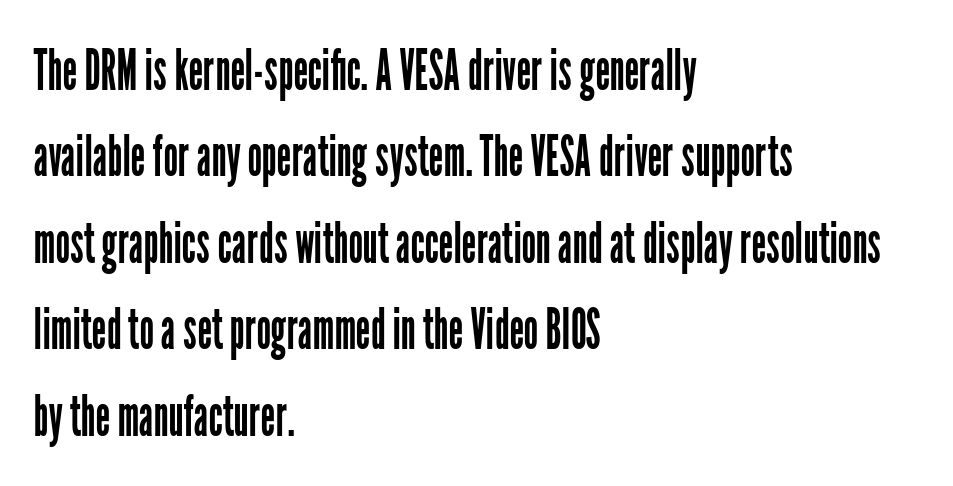
The font sits on the lighter half of the weight spectrum, regular included. Upright lettering throughout. You could not count columns in this text — the font is proportionally spaced. The text was rendered using a sans face with plain stroke endings.
